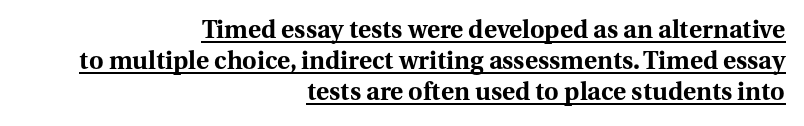
Beneath each row of characters lies a ruled line. The lettering holds an erect, upright posture throughout. Default kerning and tracking; the words read as compact shapes. Every row of glyphs terminates at an identical x-position on the right. Strokes here are thick enough to call this a true bold.
